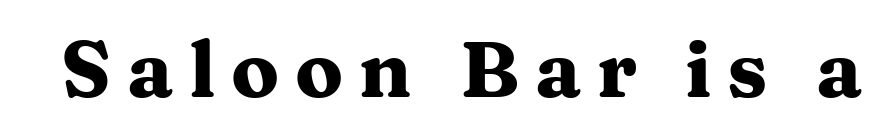
{"serif": "yes", "italic": "no", "bold": "yes", "weight": "heavy", "width": "wide", "stroke_contrast": "medium", "x_height": "medium", "monospaced": "no", "underline": "no", "letter_spacing": "wide", "letter_spacing_em": 0.2, "glyph_px": 79}
